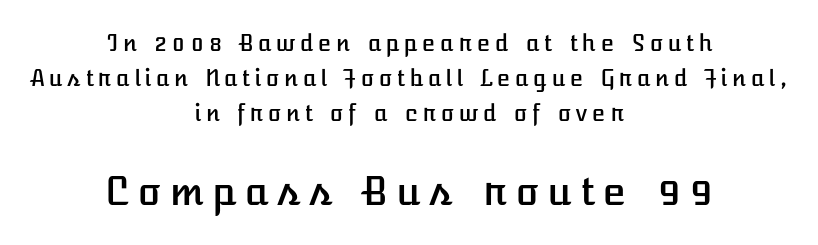
The image shows 39 px text type, upright; set centered, normal line spacing (1.6x), not underlined; the second (bottom) block is 1.77x larger; low stroke contrast and a medium x-height.
